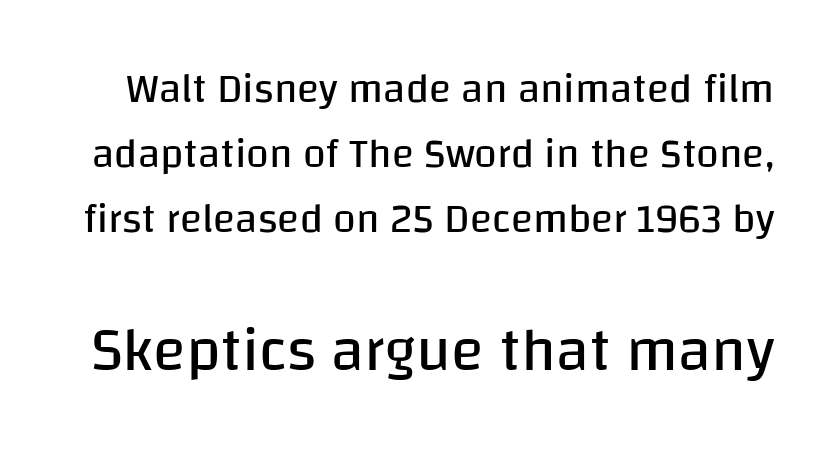
Q: Is the text bold? A: No.
Q: Is the text italic (slanted)? A: No, it is upright.
Q: Is the typeface a serif or a sans-serif typeface? A: Sans-serif.
Q: Is the text underlined? A: No.
Q: Is the spacing between letters normal or unusually wide? A: Normal.
Q: Is the spacing between lines tight, normal or loose? A: Normal.
Q: Which block of text is set in a larger size, the first (top) or the second (bottom)? A: The second (bottom) one.
Q: Width (condensed, normal, or wide)? A: Normal.
Q: Stroke contrast? A: Low.
Q: x-height? A: Large.
Q: Monospaced? A: No.
